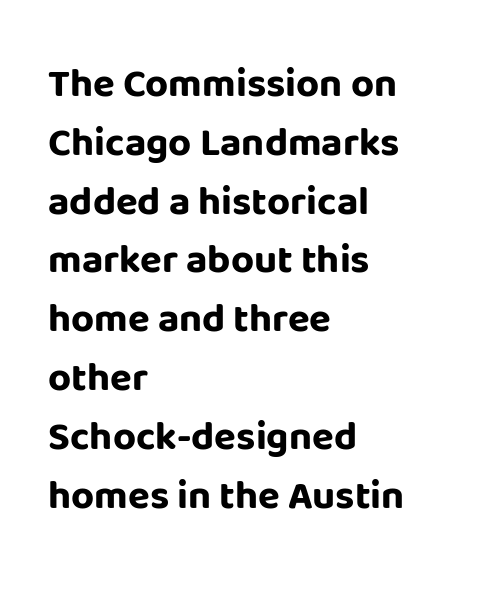
The image shows 40 px bold sans-serif type, upright; set left-aligned, normal line spacing (1.47x), normal letter spacing, not underlined; low stroke contrast and a large x-height.
